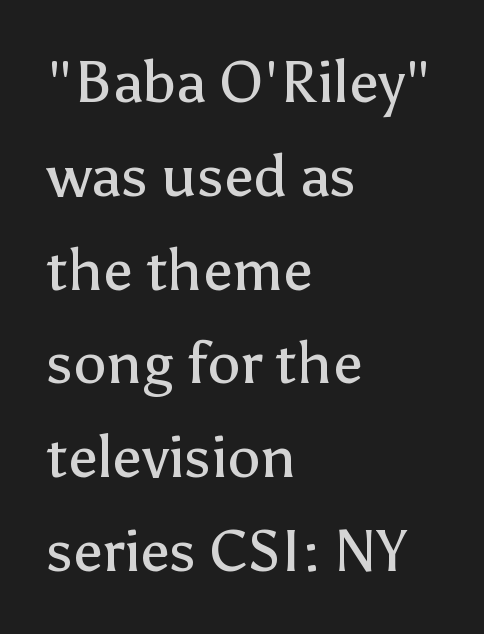
The image shows 59 px regular-weight sans-serif type, upright; set left-aligned, normal line spacing (1.59x), normal letter spacing, not underlined; low stroke contrast and a medium x-height.
